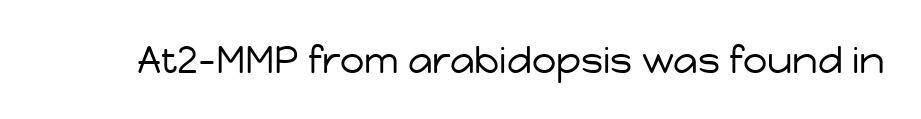
{"serif": "no", "italic": "no", "bold": "no", "weight": "regular", "width": "normal", "stroke_contrast": "low", "x_height": "medium", "monospaced": "no", "underline": "no", "letter_spacing": "normal", "letter_spacing_em": 0.0, "glyph_px": 38}
